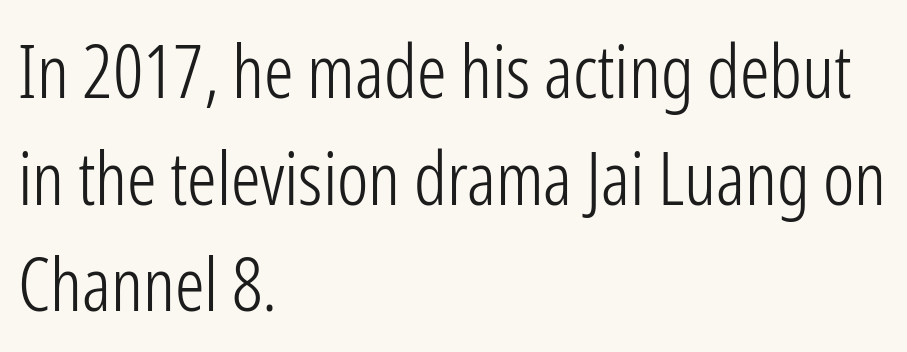
{"serif": "no", "italic": "no", "bold": "no", "weight": "light", "width": "condensed", "stroke_contrast": "low", "x_height": "medium", "monospaced": "no", "underline": "no", "align": "left", "line_spacing": "normal", "line_spacing_ratio": 1.44, "letter_spacing": "normal", "letter_spacing_em": 0.0, "glyph_px": 74}
